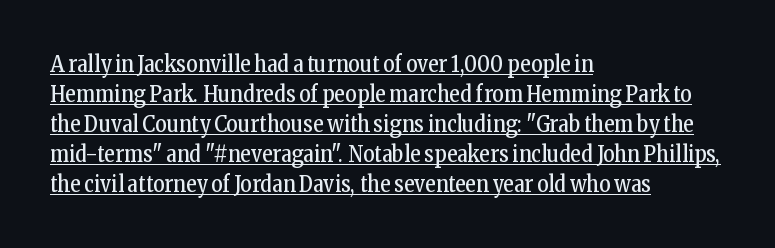
Q: Is the text bold? A: No.
Q: Is the text italic (slanted)? A: No, it is upright.
Q: Is the text underlined? A: Yes.
Q: How is the paragraph aligned? A: Left-aligned.
Q: Is the spacing between letters normal or unusually wide? A: Normal.
Q: Is the spacing between lines tight, normal or loose? A: Normal.
